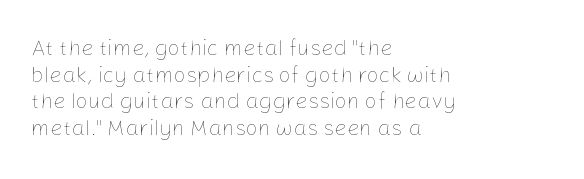
{"italic": "no", "bold": "no", "underline": "no", "align": "left", "line_spacing_ratio": 1.21, "letter_spacing": "normal", "letter_spacing_em": 0.0, "glyph_px": 22}
